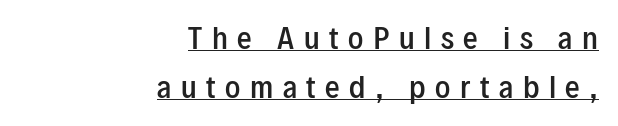
Q: Is the text bold? A: Semi-bold.
Q: Is the text italic (slanted)? A: No, it is upright.
Q: Is the typeface a serif or a sans-serif typeface? A: Sans-serif.
Q: Is the text underlined? A: Yes.
Q: How is the paragraph aligned? A: Right-aligned.
Q: Is the spacing between letters normal or unusually wide? A: Unusually wide.
Q: Is the spacing between lines tight, normal or loose? A: Normal.
Q: Width (condensed, normal, or wide)? A: Condensed.
Q: Stroke contrast? A: Low.
Q: x-height? A: Medium.
Q: Monospaced? A: No.
